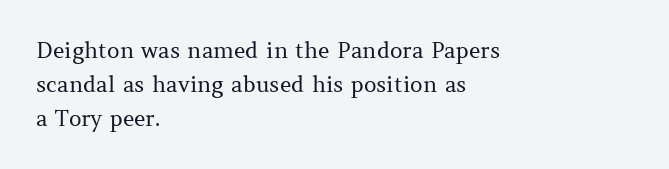
{"italic": "no", "bold": "no", "underline": "no", "align": "left", "line_spacing": "normal", "line_spacing_ratio": 1.54, "letter_spacing": "normal", "letter_spacing_em": 0.0, "glyph_px": 22}
